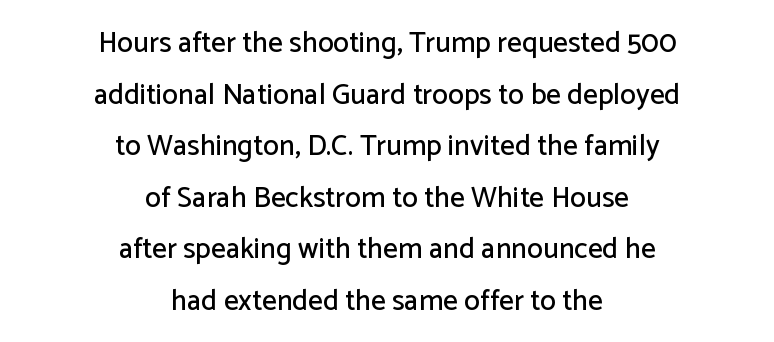
{"serif": "no", "italic": "no", "width": "normal", "stroke_contrast": "low", "x_height": "medium", "monospaced": "no", "underline": "no", "align": "center", "line_spacing_ratio": 1.78, "letter_spacing": "normal", "letter_spacing_em": 0.0, "glyph_px": 29}
